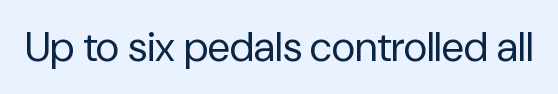
{"serif": "no", "italic": "no", "bold": "no", "weight": "regular", "width": "normal", "stroke_contrast": "low", "x_height": "medium", "monospaced": "no", "underline": "no", "letter_spacing": "normal", "letter_spacing_em": 0.0, "glyph_px": 41}
